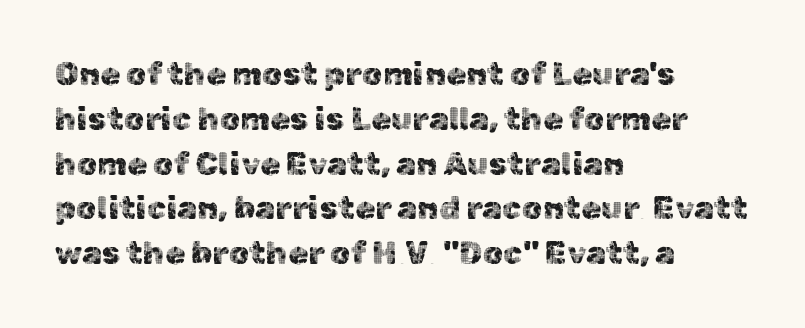
{"serif": "no", "italic": "no", "width": "normal", "x_height": "medium", "monospaced": "no", "underline": "no", "align": "left", "line_spacing": "normal", "line_spacing_ratio": 1.4, "letter_spacing": "normal", "letter_spacing_em": 0.0, "glyph_px": 32}
